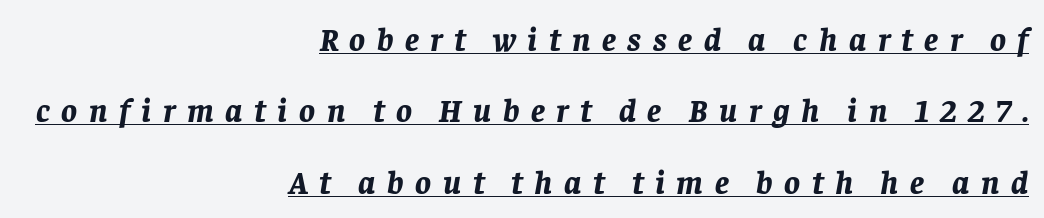
Q: Is the text bold? A: Yes.
Q: Is the text italic (slanted)? A: Yes, it leans right by about 8 degrees.
Q: Is the text underlined? A: Yes.
Q: How is the paragraph aligned? A: Right-aligned.
Q: Is the spacing between letters normal or unusually wide? A: Unusually wide.
Q: Is the spacing between lines tight, normal or loose? A: Loose.
Q: Width (condensed, normal, or wide)? A: Normal.
Q: Stroke contrast? A: Low.
Q: x-height? A: Large.
Q: Monospaced? A: No.
